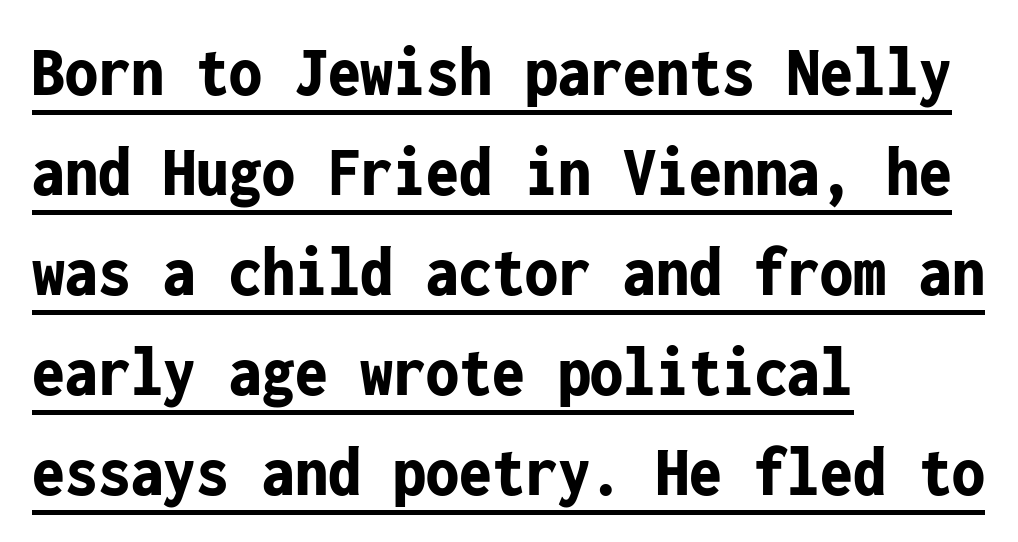
Q: Is the text bold? A: Yes.
Q: Is the text italic (slanted)? A: No, it is upright.
Q: Is the typeface a serif or a sans-serif typeface? A: Sans-serif.
Q: Is the text underlined? A: Yes.
Q: How is the paragraph aligned? A: Left-aligned.
Q: Is the spacing between letters normal or unusually wide? A: Normal.
Q: Is the spacing between lines tight, normal or loose? A: Normal.
Q: Width (condensed, normal, or wide)? A: Condensed.
Q: Stroke contrast? A: Low.
Q: x-height? A: Medium.
Q: Monospaced? A: Yes.
